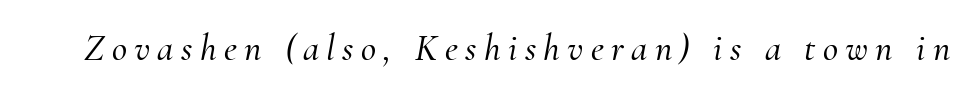
Just letters on the line, the space beneath them empty. The letterforms stand isolated, each surrounded by extra space. Letterform terminals end in serifs throughout the passage. Looks like regular typesetting: each glyph gets only the width it needs. The rendering applies a slant to the glyphs.
